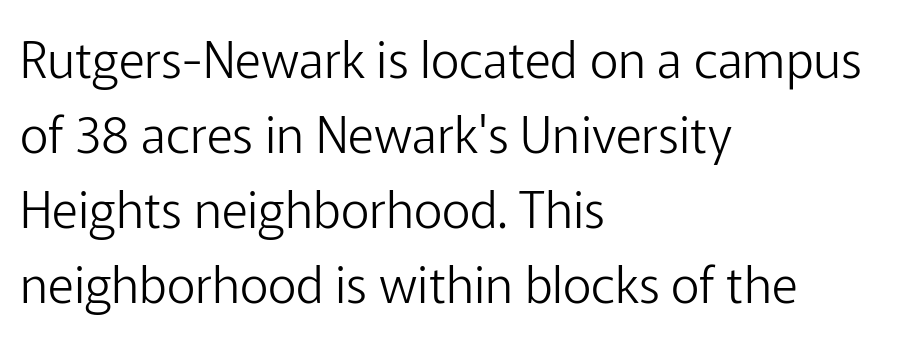
{"serif": "no", "italic": "no", "bold": "no", "weight": "light", "width": "normal", "stroke_contrast": "low", "x_height": "medium", "monospaced": "no", "underline": "no", "align": "left", "line_spacing": "normal", "line_spacing_ratio": 1.5, "letter_spacing": "normal", "letter_spacing_em": 0.0, "glyph_px": 50}
